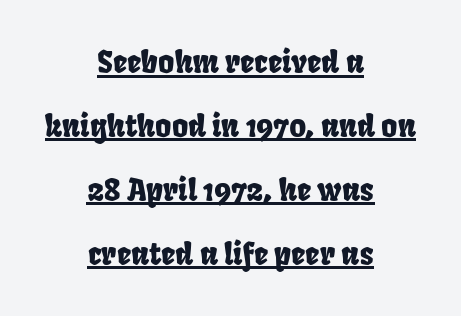
The image shows 31 px condensed sans-serif type; set centered, loose line spacing (2.06x), normal letter spacing, underlined; low stroke contrast and a large x-height.
